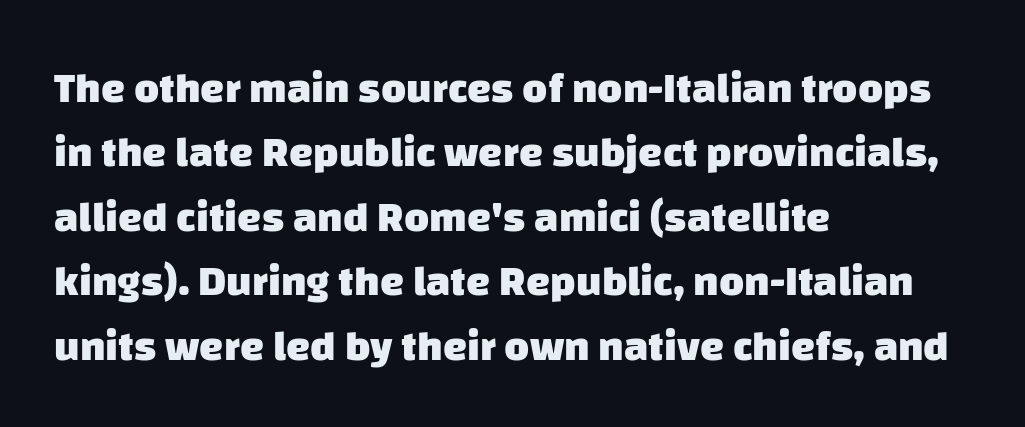
{"serif": "no", "bold": "yes", "weight": "heavy", "width": "normal", "stroke_contrast": "low", "x_height": "large", "monospaced": "no", "underline": "no", "align": "left", "line_spacing": "normal", "line_spacing_ratio": 1.5, "letter_spacing": "normal", "letter_spacing_em": 0.0, "glyph_px": 43}
